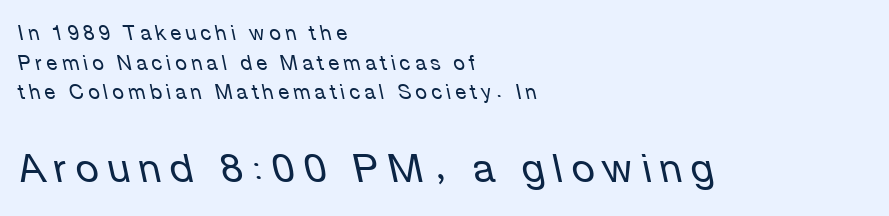
The rows are spaced the way most documents space them. In terms of posture, this sample is oblique. These lines are rendered in a variable-pitch font. How are the letters spaced? Widely, with obvious added tracking.
